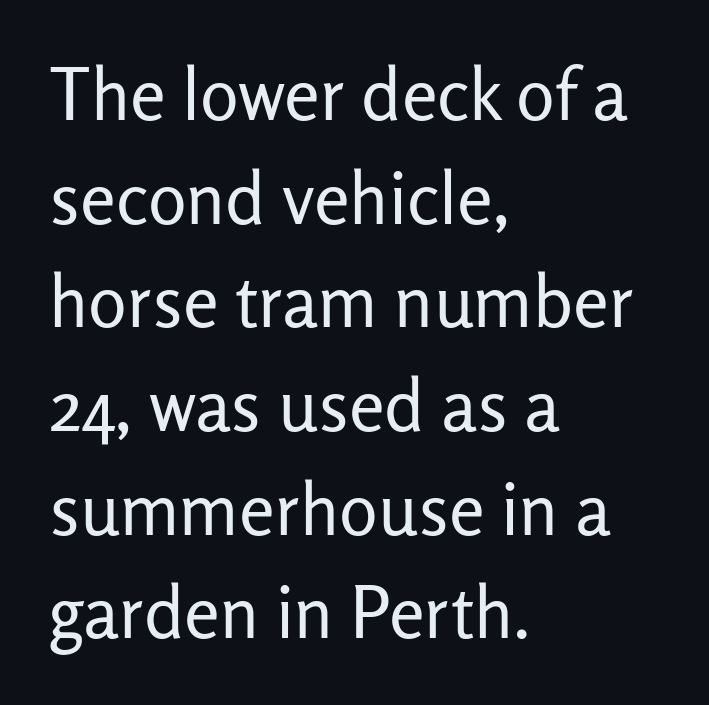
{"serif": "no", "italic": "no", "bold": "no", "weight": "regular", "width": "normal", "stroke_contrast": "low", "x_height": "medium", "monospaced": "no", "underline": "no", "align": "left", "line_spacing": "normal", "line_spacing_ratio": 1.44, "letter_spacing": "normal", "letter_spacing_em": 0.0, "glyph_px": 72}
